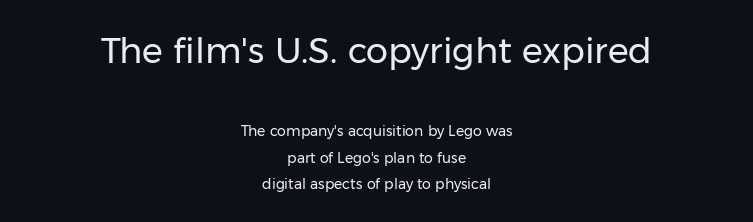
Words appear dense and cohesive because spacing is normal. Words float on clear page, feet unadorned. No heavy texture on the line: the type isn't bold. In terms of posture, this sample is upright.
